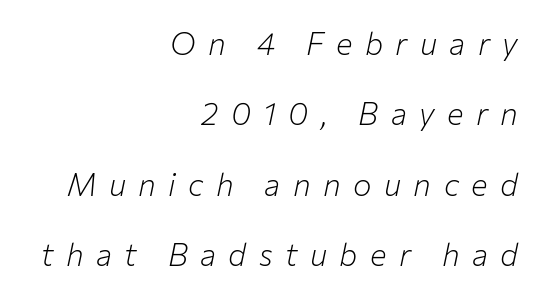
Q: Is the text bold? A: No.
Q: Is the text italic (slanted)? A: Yes, it leans right by about 12 degrees.
Q: Is the text underlined? A: No.
Q: How is the paragraph aligned? A: Right-aligned.
Q: Is the spacing between letters normal or unusually wide? A: Unusually wide.
Q: Is the spacing between lines tight, normal or loose? A: Loose.
Q: Width (condensed, normal, or wide)? A: Normal.
Q: Stroke contrast? A: Low.
Q: x-height? A: Medium.
Q: Monospaced? A: No.
